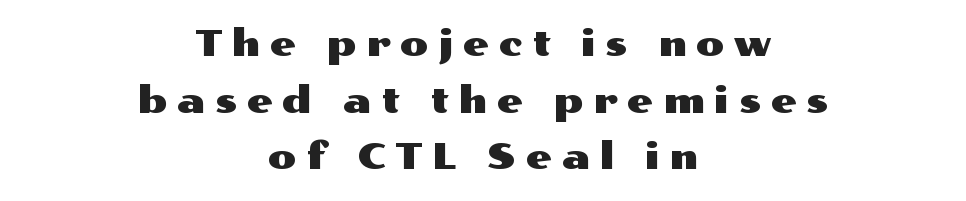
Q: Is the text italic (slanted)? A: No, it is upright.
Q: Is the typeface a serif or a sans-serif typeface? A: Sans-serif.
Q: Is the text underlined? A: No.
Q: How is the paragraph aligned? A: Centered.
Q: Is the spacing between letters normal or unusually wide? A: Unusually wide.
Q: Is the spacing between lines tight, normal or loose? A: Normal.
Q: Width (condensed, normal, or wide)? A: Wide.
Q: Stroke contrast? A: Medium.
Q: x-height? A: Medium.
Q: Monospaced? A: No.
